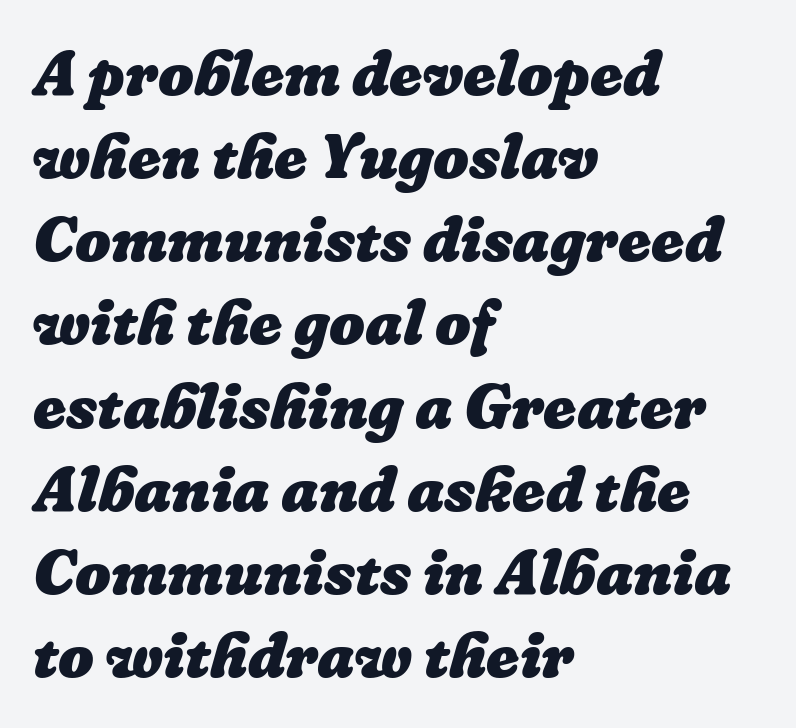
The image shows 63 px heavy type; set left-aligned, normal line spacing (1.32x), normal letter spacing, not underlined; low stroke contrast and a medium x-height.
